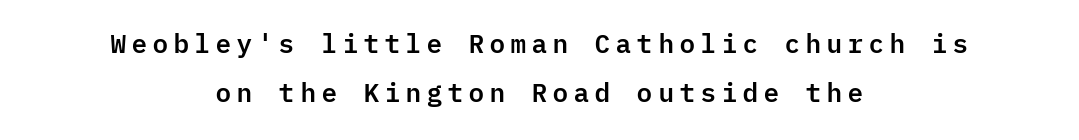
Rendered with straight, roman letterforms. Both edges are ragged and mirror each other, which tells us the setting is centered. A clean baseline with only descenders dipping below it.
